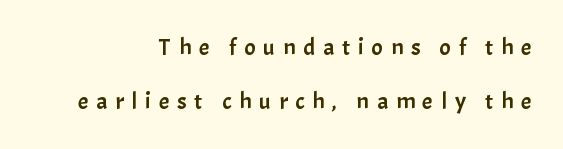
The image shows 24 px text type, upright; set right-aligned, loose line spacing (2.26x), unusually wide letter spacing (+0.32 em), not underlined.
